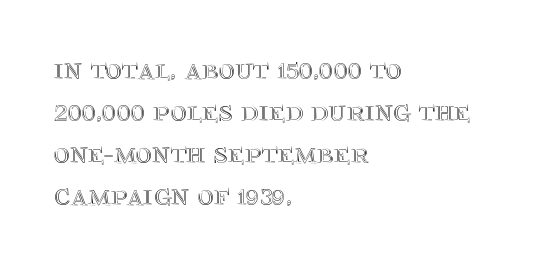
These lines sit exactly where default settings would place them. Each row of text sits above clean, open space. The paragraph shown leans on its left margin. The letters sit at their default tracking, neither squeezed nor spread.
